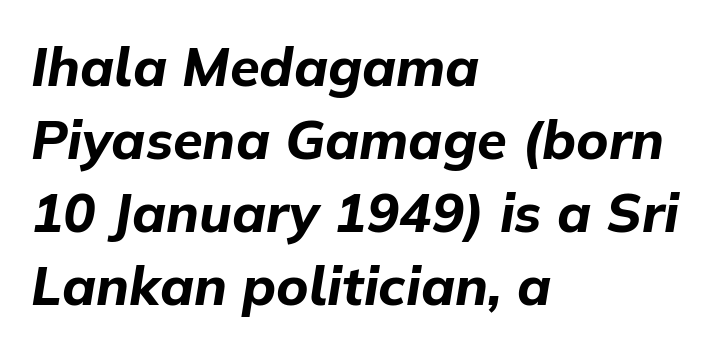
As a designer I'd log this as weight 700, bold. Compared with a centered layout, this one pins lines to the left instead. Here the designer chose a conventional face with non-uniform glyph widths. The typography opts for an oblique posture over an upright one. Interline gaps are of average width in this sample. Underline: absent.
